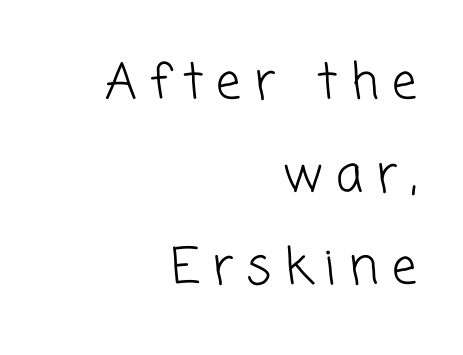
The strokes are not fattened; the text isn't bold. This sample is right-justified, so line beginnings fall wherever the words allow. Descenders hang freely into open space. The letters advance in unequal steps, a hallmark of proportional type. Each word looks stretched out because of the extra space between its letters.
